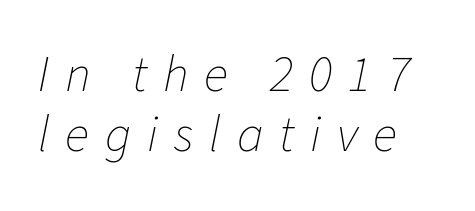
Q: Is the text bold? A: No.
Q: Is the text italic (slanted)? A: Yes, it leans right by about 11 degrees.
Q: Is the text underlined? A: No.
Q: Is the spacing between letters normal or unusually wide? A: Unusually wide.
Q: Width (condensed, normal, or wide)? A: Normal.
Q: Stroke contrast? A: Low.
Q: x-height? A: Medium.
Q: Monospaced? A: No.
